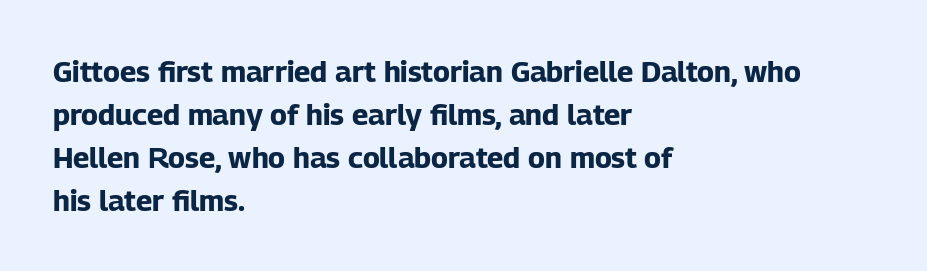
Q: Is the text bold? A: Yes.
Q: Is the text italic (slanted)? A: No, it is upright.
Q: Is the typeface a serif or a sans-serif typeface? A: Sans-serif.
Q: Is the text underlined? A: No.
Q: How is the paragraph aligned? A: Left-aligned.
Q: Is the spacing between letters normal or unusually wide? A: Normal.
Q: Is the spacing between lines tight, normal or loose? A: Normal.
Q: Width (condensed, normal, or wide)? A: Normal.
Q: Stroke contrast? A: Low.
Q: x-height? A: Medium.
Q: Monospaced? A: No.
